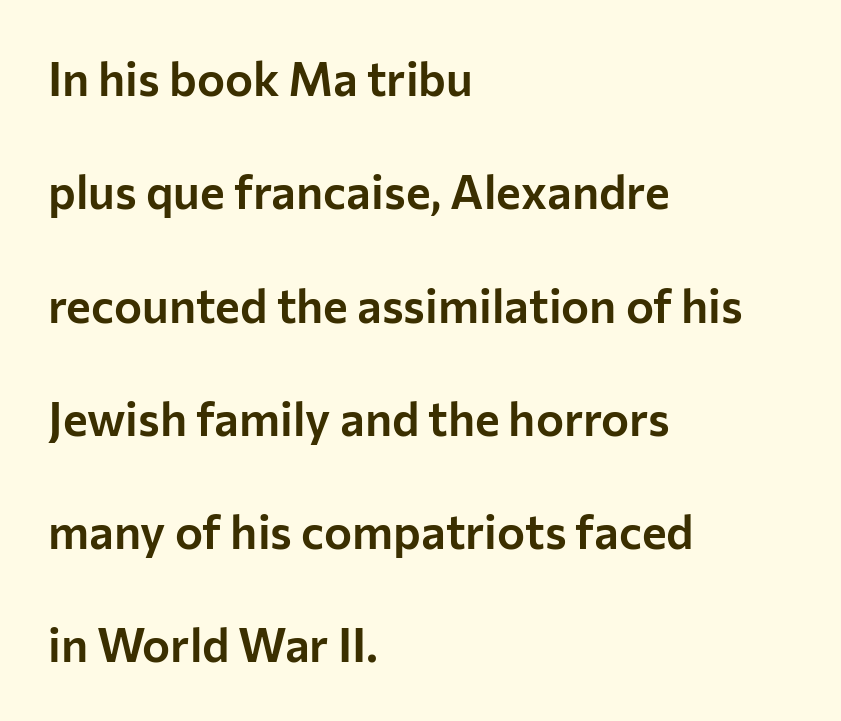
The glyphs are unaccompanied by any horizontal stroke below them. Serif or sans? Sans — the stroke terminals are bare. This sample is left-justified, so line endings fall wherever the words run out. Note the varied advance widths — an 'i' is clearly narrower than an 'm'. Students, note that the glyphs here touch the page at normal intervals. Nope, not italic — everything's standing straight.
